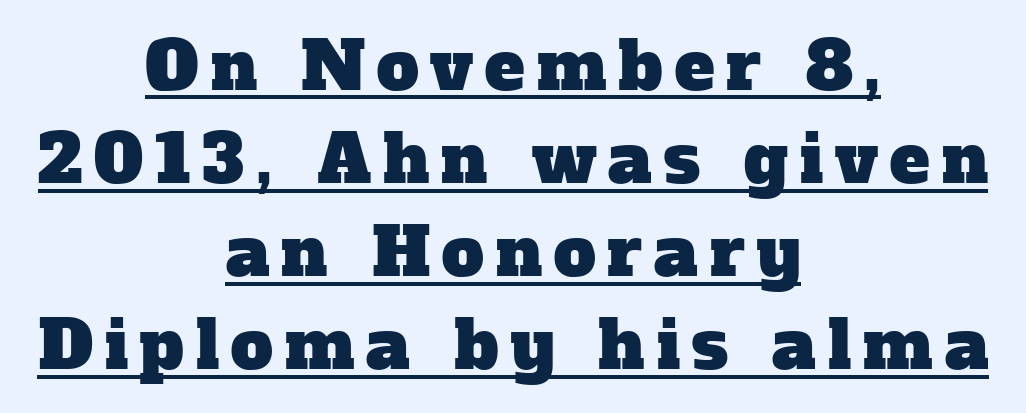
Q: Is the typeface a serif or a sans-serif typeface? A: Serif.
Q: Is the text underlined? A: Yes.
Q: How is the paragraph aligned? A: Centered.
Q: Is the spacing between lines tight, normal or loose? A: Normal.
Q: Width (condensed, normal, or wide)? A: Normal.
Q: Stroke contrast? A: Low.
Q: x-height? A: Medium.
Q: Monospaced? A: No.
